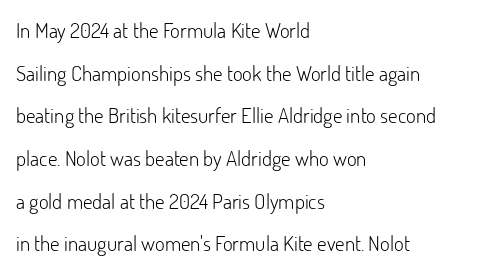
Reading down the column, the eye jumps a long way to each next line. Leftover space on each line is placed entirely after the last word. Check under the words: just untouched page. Stems and bowls with no extra thickness — not bold. Spacing between characters is what you'd get straight out of the box.
